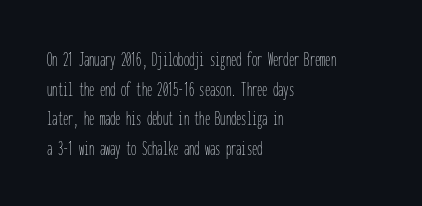
Q: Is the text bold? A: No.
Q: Is the text italic (slanted)? A: No, it is upright.
Q: Is the text underlined? A: No.
Q: How is the paragraph aligned? A: Left-aligned.
Q: Is the spacing between letters normal or unusually wide? A: Normal.
Q: Is the spacing between lines tight, normal or loose? A: Normal.
